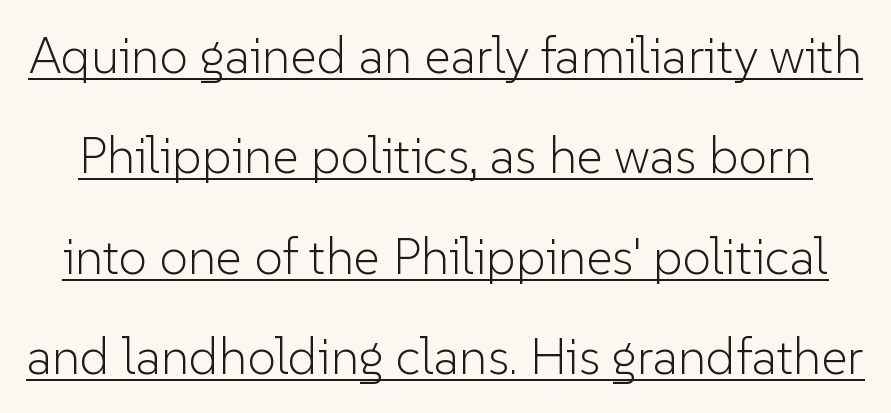
{"serif": "no", "italic": "no", "bold": "no", "weight": "light", "width": "normal", "stroke_contrast": "low", "x_height": "medium", "monospaced": "no", "underline": "yes", "line_spacing": "loose", "line_spacing_ratio": 1.97, "letter_spacing": "normal", "letter_spacing_em": 0.0, "glyph_px": 51}
